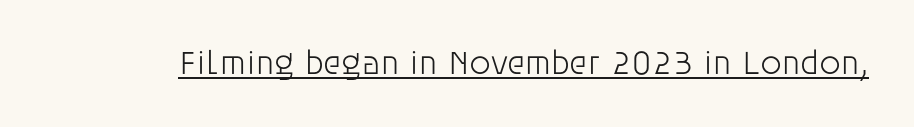
The image shows 34 px light sans-serif type, upright; set normal letter spacing, underlined; low stroke contrast and a large x-height.
